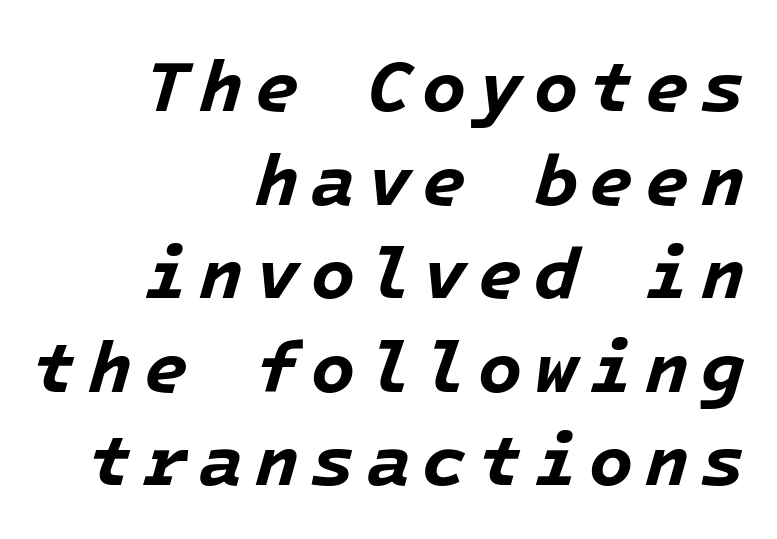
Q: Is the text bold? A: Yes.
Q: Is the text italic (slanted)? A: Yes, it leans right by about 16 degrees.
Q: Is the text underlined? A: No.
Q: How is the paragraph aligned? A: Right-aligned.
Q: Is the spacing between lines tight, normal or loose? A: Normal.
Q: Width (condensed, normal, or wide)? A: Normal.
Q: Stroke contrast? A: Low.
Q: x-height? A: Medium.
